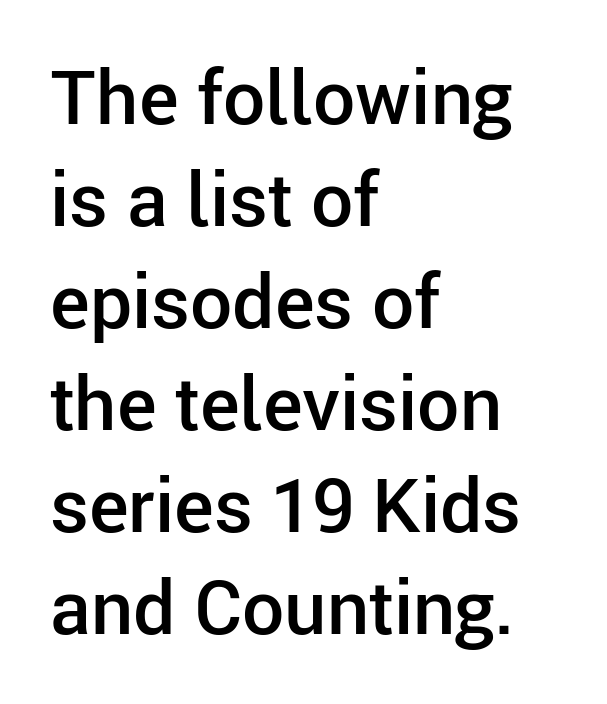
Q: Is the text bold? A: Semi-bold.
Q: Is the text italic (slanted)? A: No, it is upright.
Q: Is the typeface a serif or a sans-serif typeface? A: Sans-serif.
Q: Is the text underlined? A: No.
Q: How is the paragraph aligned? A: Left-aligned.
Q: Is the spacing between letters normal or unusually wide? A: Normal.
Q: Is the spacing between lines tight, normal or loose? A: Normal.
Q: Width (condensed, normal, or wide)? A: Normal.
Q: Stroke contrast? A: Low.
Q: x-height? A: Medium.
Q: Monospaced? A: No.
